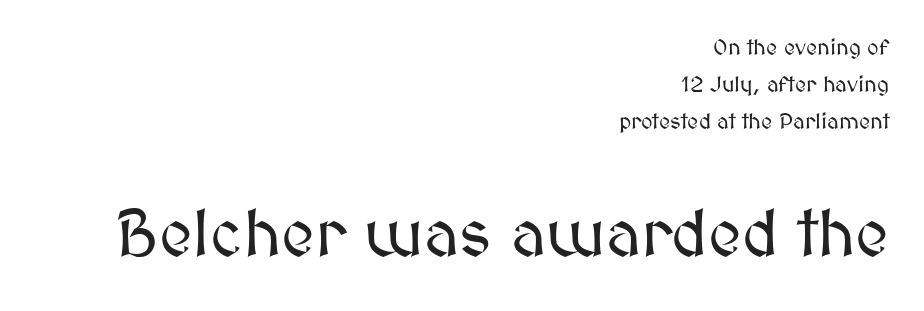
{"italic": "no", "width": "normal", "stroke_contrast": "medium", "x_height": "medium", "monospaced": "no", "underline": "no", "align": "right", "line_spacing": "normal", "line_spacing_ratio": 1.69, "letter_spacing": "normal", "letter_spacing_em": 0.0, "larger_block": "second", "size_ratio": 3.0, "glyph_px": 66}
